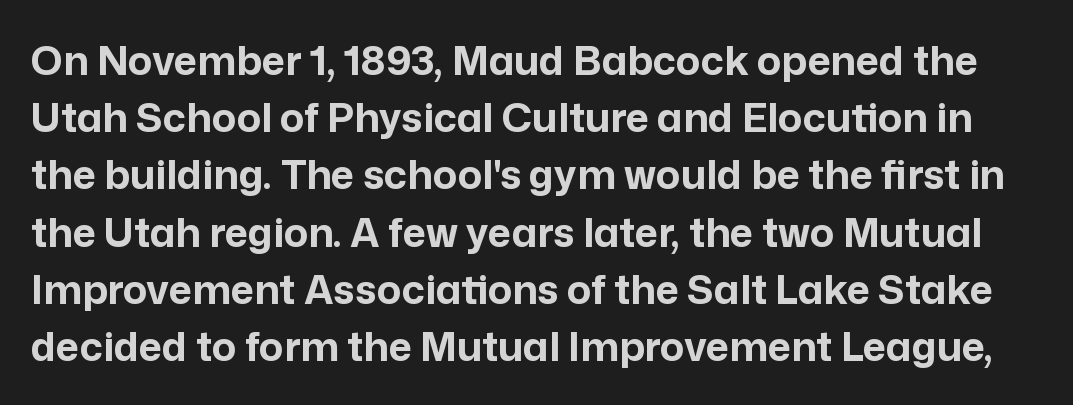
{"serif": "no", "italic": "no", "bold": "yes", "weight": "bold", "width": "normal", "stroke_contrast": "low", "x_height": "medium", "monospaced": "no", "underline": "no", "line_spacing": "normal", "line_spacing_ratio": 1.43, "letter_spacing": "normal", "letter_spacing_em": 0.0, "glyph_px": 40}
